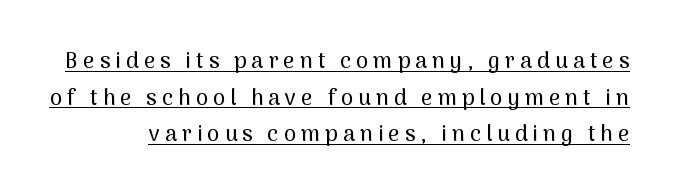
Compared with undecorated copy, this sample adds a rule below the words. The rendering uses a moderate line-height, typical for paragraphs. The letters stand upright; this is a roman face. Here the glyphs are tracked loosely, breaking word shapes into spaced letters.
